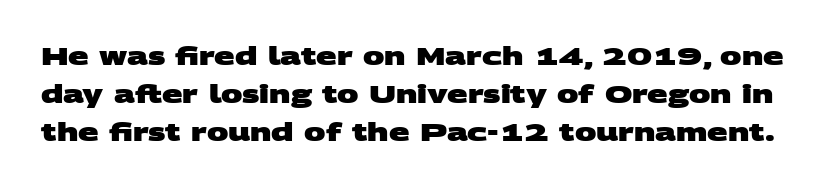
Q: Is the text bold? A: Yes.
Q: Is the text underlined? A: No.
Q: Is the spacing between letters normal or unusually wide? A: Normal.
Q: Is the spacing between lines tight, normal or loose? A: Normal.
